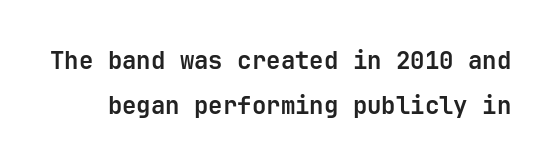
{"italic": "no", "bold": "yes", "underline": "no", "line_spacing_ratio": 1.88, "letter_spacing": "normal", "letter_spacing_em": 0.0, "glyph_px": 24}
